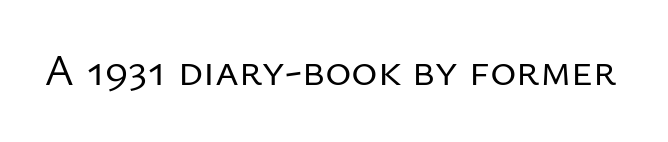
{"serif": "no", "italic": "no", "bold": "no", "weight": "regular", "width": "normal", "stroke_contrast": "low", "x_height": "medium", "monospaced": "no", "underline": "no", "letter_spacing": "normal", "letter_spacing_em": 0.0, "glyph_px": 45}
